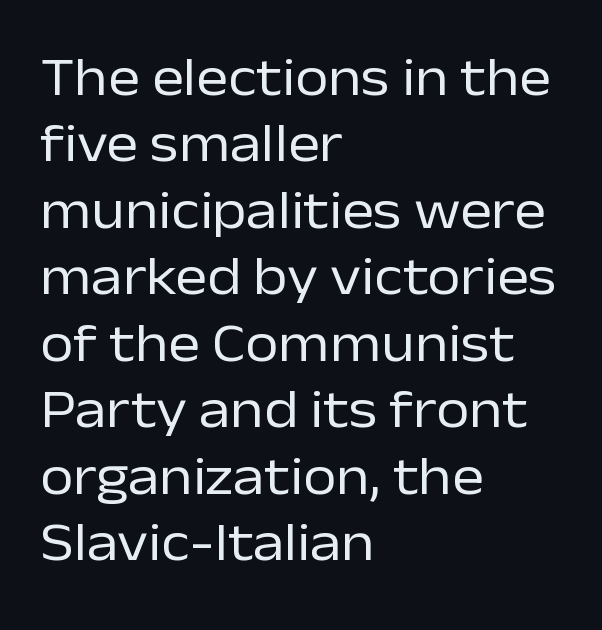
{"serif": "no", "italic": "no", "bold": "no", "weight": "regular", "width": "normal", "stroke_contrast": "low", "x_height": "medium", "monospaced": "no", "underline": "no", "align": "left", "line_spacing_ratio": 1.23, "letter_spacing": "normal", "letter_spacing_em": 0.0, "glyph_px": 54}
